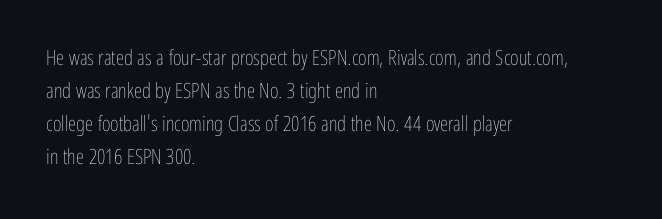
Q: Is the text bold? A: No.
Q: Is the text italic (slanted)? A: No, it is upright.
Q: Is the text underlined? A: No.
Q: How is the paragraph aligned? A: Left-aligned.
Q: Is the spacing between letters normal or unusually wide? A: Normal.
Q: Is the spacing between lines tight, normal or loose? A: Normal.
